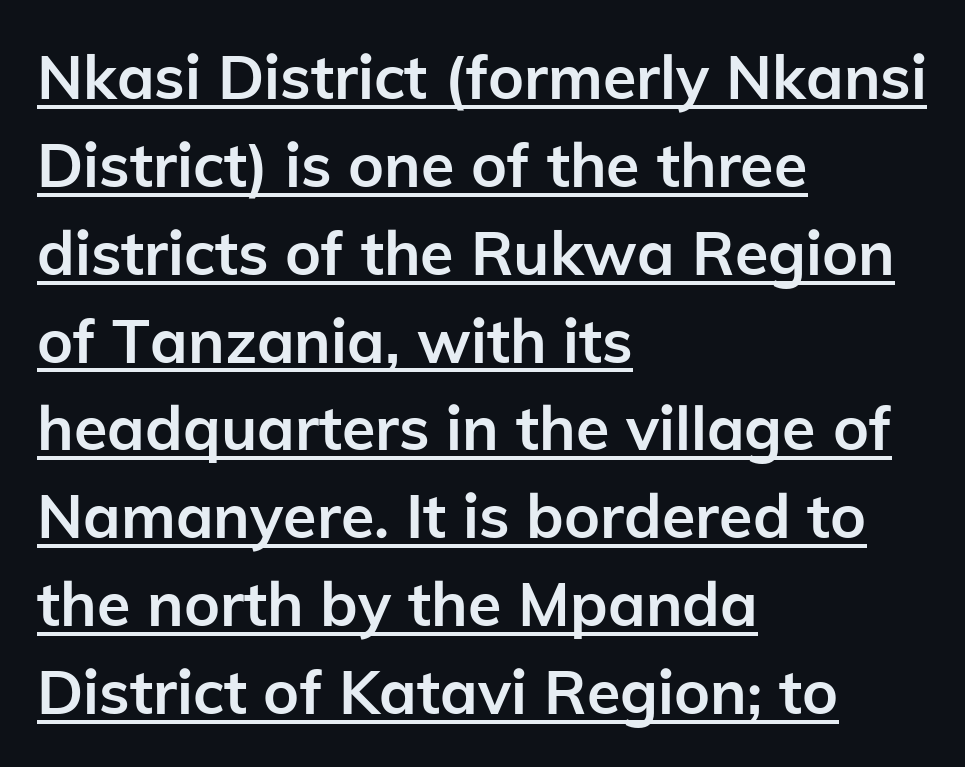
A continuous stroke trails under the words, as in a hyperlink. Think of a printed novel: that variable character pitch is what you see here. Each glyph is drawn with heavy, bold strokes. Typeset ragged right — the left edge is the straight one. To sum up the face: it is a sans, with no serifs. In terms of letterspacing, this is plain default setting.
